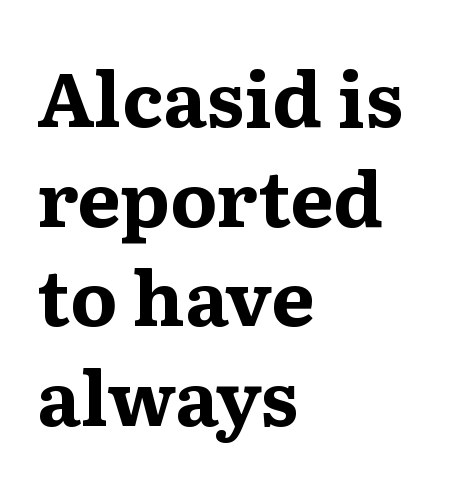
{"serif": "yes", "italic": "no", "bold": "yes", "weight": "bold", "width": "wide", "stroke_contrast": "medium", "x_height": "medium", "monospaced": "no", "underline": "no", "align": "left", "line_spacing": "normal", "line_spacing_ratio": 1.31, "letter_spacing": "normal", "letter_spacing_em": 0.0, "glyph_px": 76}
